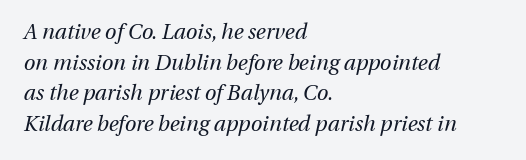
Q: Is the text bold? A: No.
Q: Is the text italic (slanted)? A: Yes, it leans right by about 13 degrees.
Q: Is the text underlined? A: No.
Q: How is the paragraph aligned? A: Left-aligned.
Q: Is the spacing between letters normal or unusually wide? A: Normal.
Q: Is the spacing between lines tight, normal or loose? A: Normal.
